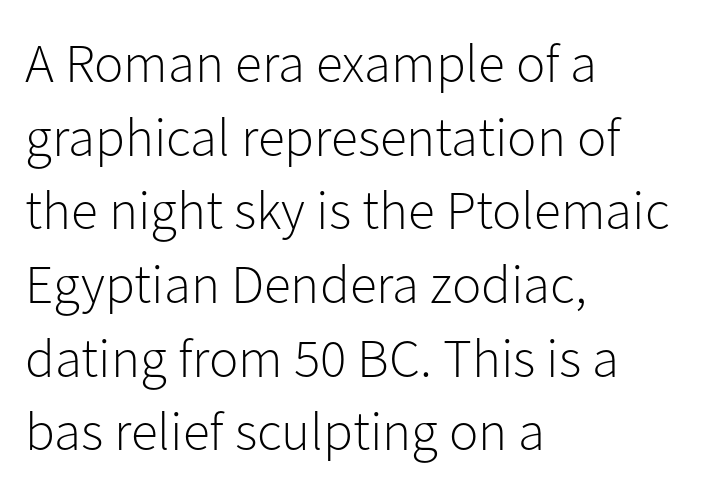
{"serif": "no", "italic": "no", "bold": "no", "weight": "light", "width": "normal", "stroke_contrast": "low", "x_height": "medium", "monospaced": "no", "underline": "no", "align": "left", "line_spacing": "normal", "line_spacing_ratio": 1.34, "letter_spacing": "normal", "letter_spacing_em": 0.0, "glyph_px": 55}
